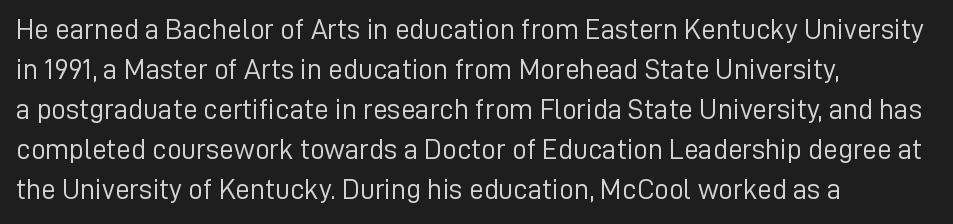
These lines stack with their left ends in a neat column. This is not heavy type; no bold has been used. Quick note: interline space is typical. The axis of the letterforms is exactly vertical. This sample has the flowing, uneven cadence of proportional lettering.
